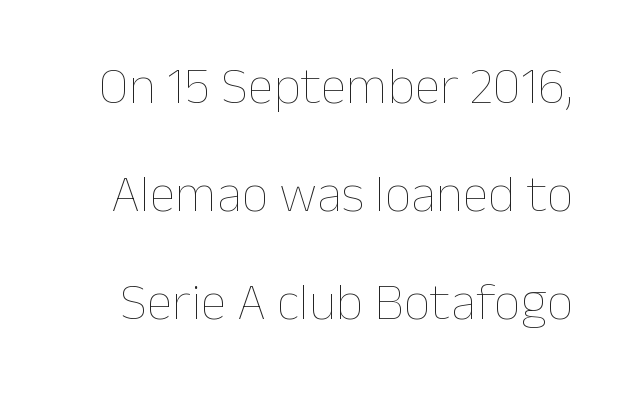
{"italic": "no", "bold": "no", "weight": "thin", "width": "normal", "stroke_contrast": "low", "x_height": "medium", "monospaced": "no", "underline": "no", "line_spacing": "loose", "line_spacing_ratio": 2.04, "letter_spacing": "normal", "letter_spacing_em": 0.0, "glyph_px": 53}
